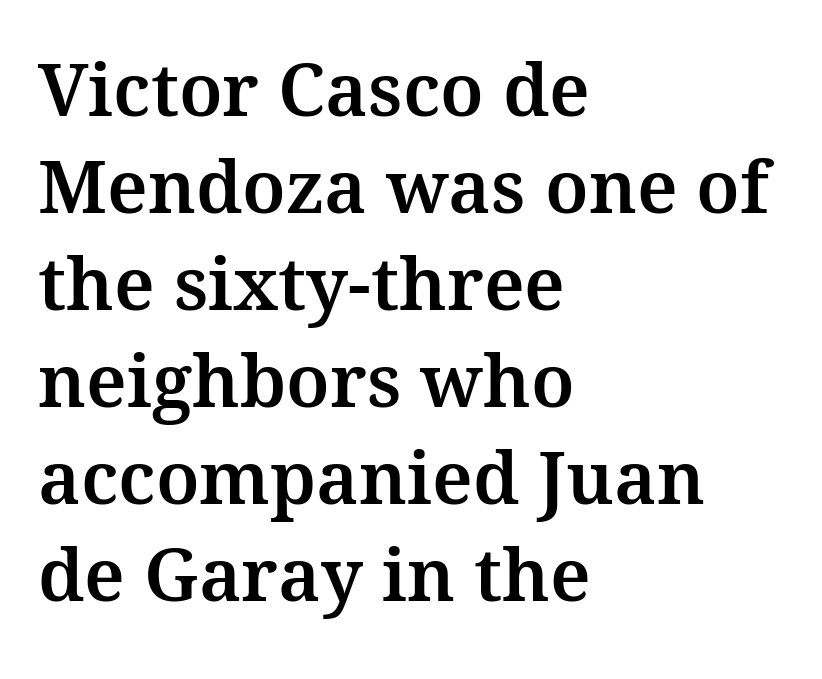
{"serif": "yes", "italic": "no", "width": "normal", "stroke_contrast": "medium", "x_height": "medium", "monospaced": "no", "underline": "no", "align": "left", "line_spacing": "normal", "line_spacing_ratio": 1.33, "letter_spacing": "normal", "letter_spacing_em": 0.0, "glyph_px": 73}
